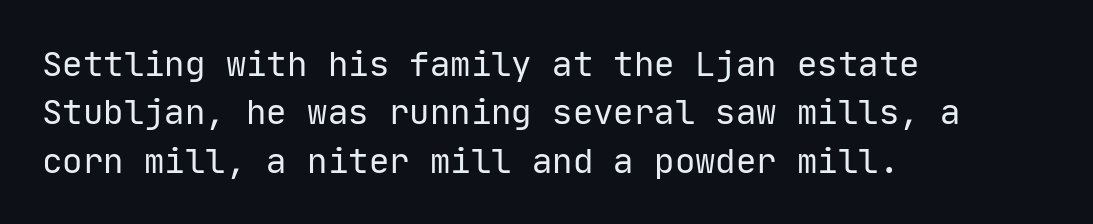
Q: Is the text bold? A: No.
Q: Is the text italic (slanted)? A: No, it is upright.
Q: Is the typeface a serif or a sans-serif typeface? A: Sans-serif.
Q: Is the text underlined? A: No.
Q: How is the paragraph aligned? A: Left-aligned.
Q: Is the spacing between letters normal or unusually wide? A: Normal.
Q: Is the spacing between lines tight, normal or loose? A: Normal.
Q: Width (condensed, normal, or wide)? A: Normal.
Q: Stroke contrast? A: Low.
Q: x-height? A: Medium.
Q: Monospaced? A: Yes.
